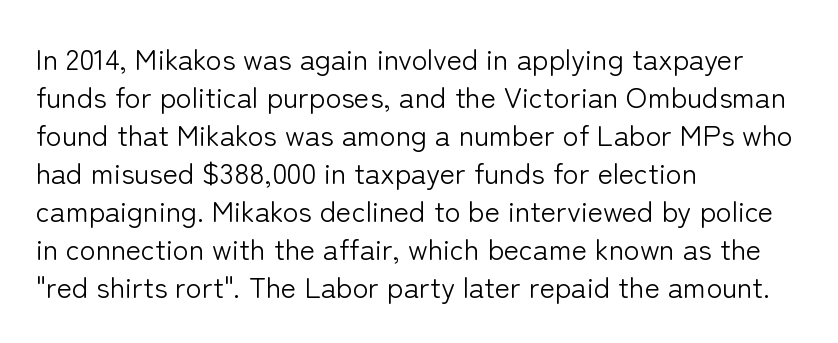
Q: Is the text bold? A: No.
Q: Is the text italic (slanted)? A: No, it is upright.
Q: Is the typeface a serif or a sans-serif typeface? A: Sans-serif.
Q: Is the text underlined? A: No.
Q: How is the paragraph aligned? A: Left-aligned.
Q: Is the spacing between letters normal or unusually wide? A: Normal.
Q: Is the spacing between lines tight, normal or loose? A: Normal.
Q: Width (condensed, normal, or wide)? A: Normal.
Q: Stroke contrast? A: Low.
Q: x-height? A: Medium.
Q: Monospaced? A: No.
